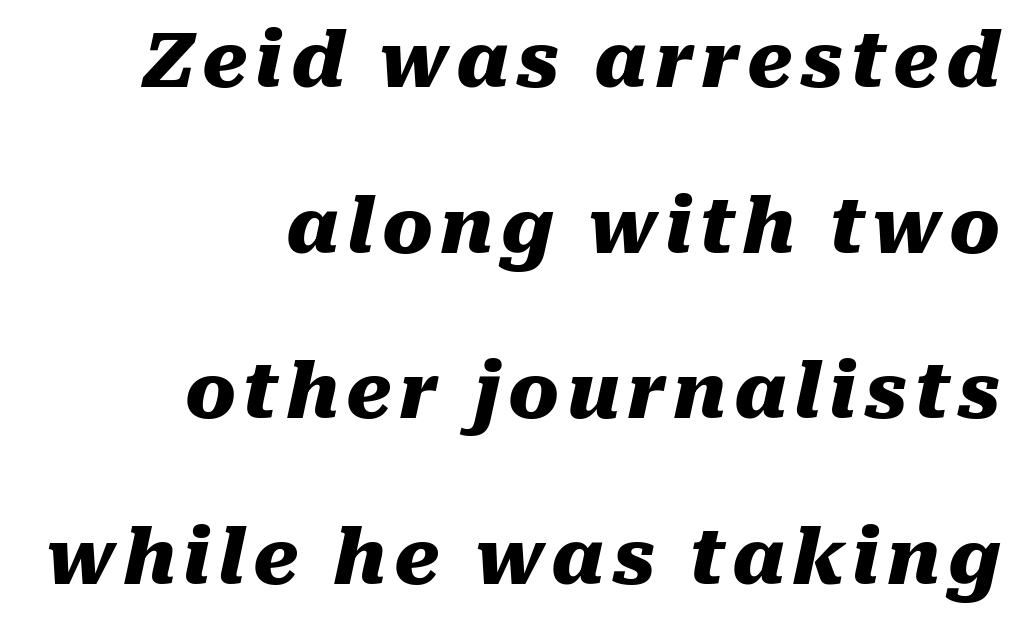
Only glyphs here, with clear space below each row. Spacing verdict: proportional, widths tailored to each character. Does the leading feel generous? Absolutely, it's lavish. Weight check: bold — yes, fully. The typesetter chose a ragged-left arrangement here. Characters are canted at an angle relative to the baseline's perpendicular.
